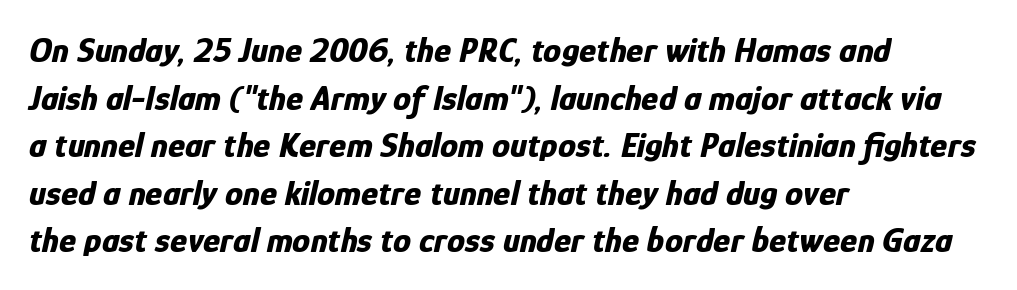
{"italic": "yes", "lean": "right", "slant_degrees": 12, "bold": "yes", "weight": "bold", "width": "condensed", "stroke_contrast": "low", "x_height": "medium", "monospaced": "no", "underline": "no", "align": "left", "line_spacing": "normal", "line_spacing_ratio": 1.32, "letter_spacing": "normal", "letter_spacing_em": 0.0, "glyph_px": 36}
